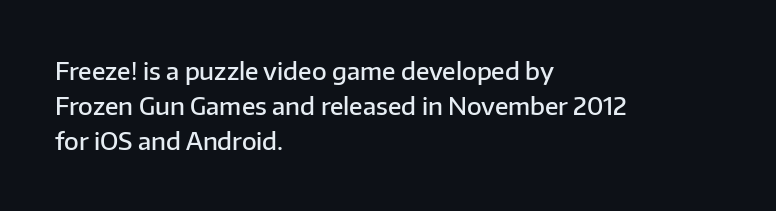
Q: Is the text bold? A: Semi-bold.
Q: Is the text italic (slanted)? A: No, it is upright.
Q: Is the text underlined? A: No.
Q: How is the paragraph aligned? A: Left-aligned.
Q: Is the spacing between letters normal or unusually wide? A: Normal.
Q: Is the spacing between lines tight, normal or loose? A: Normal.
